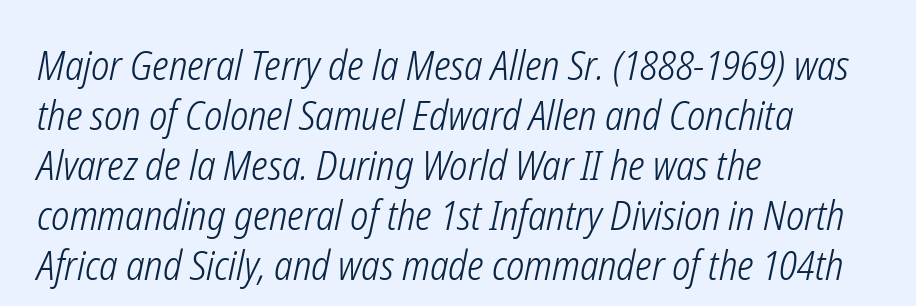
{"italic": "yes", "lean": "right", "slant_degrees": 12, "bold": "no", "weight": "light", "width": "condensed", "stroke_contrast": "low", "x_height": "medium", "monospaced": "no", "underline": "no", "align": "left", "line_spacing": "normal", "line_spacing_ratio": 1.25, "letter_spacing": "normal", "letter_spacing_em": 0.0, "glyph_px": 40}
